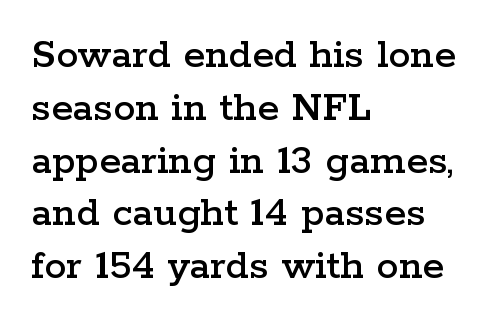
Q: Is the text italic (slanted)? A: No, it is upright.
Q: Is the typeface a serif or a sans-serif typeface? A: Serif.
Q: Is the text underlined? A: No.
Q: How is the paragraph aligned? A: Left-aligned.
Q: Is the spacing between letters normal or unusually wide? A: Normal.
Q: Width (condensed, normal, or wide)? A: Wide.
Q: Stroke contrast? A: Low.
Q: x-height? A: Medium.
Q: Monospaced? A: No.
